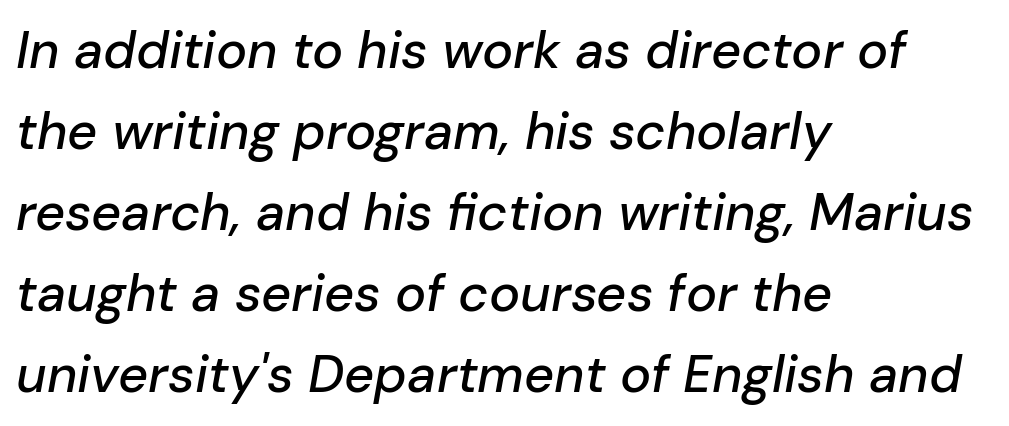
{"italic": "yes", "lean": "right", "slant_degrees": 10, "width": "normal", "stroke_contrast": "low", "x_height": "medium", "monospaced": "no", "underline": "no", "align": "left", "line_spacing": "normal", "line_spacing_ratio": 1.56, "letter_spacing": "normal", "letter_spacing_em": 0.0, "glyph_px": 52}
